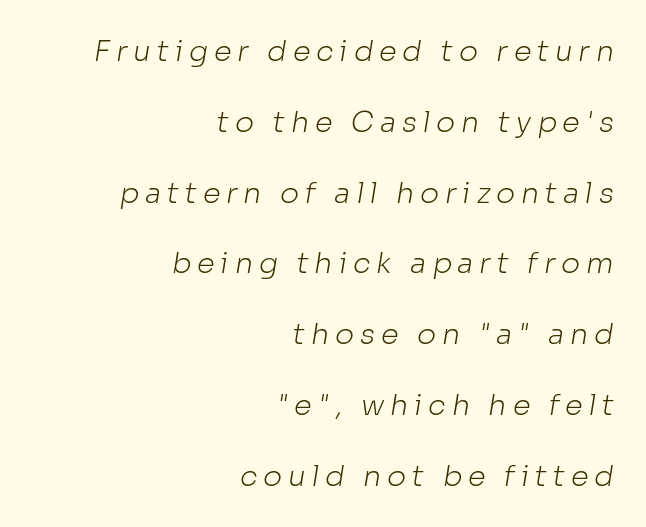
Q: Is the text bold? A: No.
Q: Is the typeface a serif or a sans-serif typeface? A: Sans-serif.
Q: Is the text underlined? A: No.
Q: How is the paragraph aligned? A: Right-aligned.
Q: Is the spacing between letters normal or unusually wide? A: Unusually wide.
Q: Is the spacing between lines tight, normal or loose? A: Loose.
Q: Width (condensed, normal, or wide)? A: Normal.
Q: Stroke contrast? A: Low.
Q: x-height? A: Medium.
Q: Monospaced? A: No.
